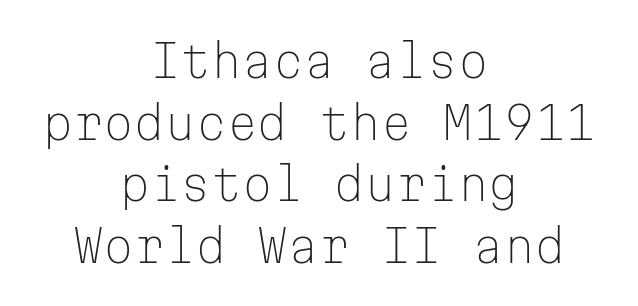
The image shows 44 px light sans-serif type, upright, monospaced; set centered, normal line spacing (1.4x), normal letter spacing, not underlined; low stroke contrast and a medium x-height.
